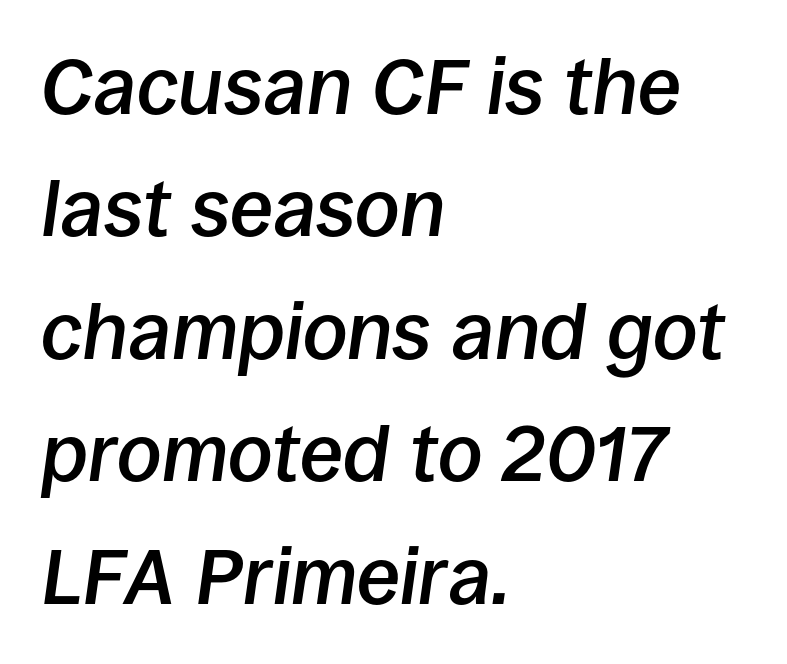
{"italic": "yes", "lean": "right", "slant_degrees": 8, "bold": "semi", "weight": "semibold", "width": "normal", "stroke_contrast": "low", "x_height": "large", "monospaced": "no", "underline": "no", "align": "left", "line_spacing": "normal", "line_spacing_ratio": 1.55, "letter_spacing": "normal", "letter_spacing_em": 0.0, "glyph_px": 79}
